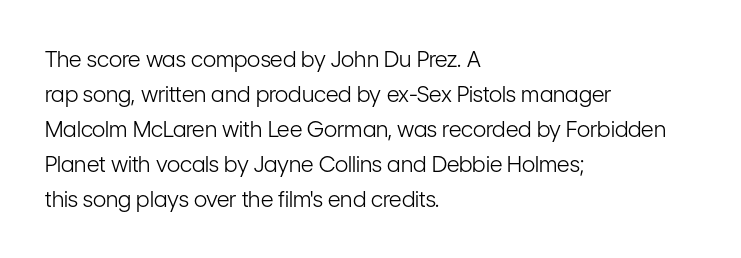
The image shows 22 px text type, upright; set left-aligned, normal line spacing (1.59x), normal letter spacing, not underlined.
